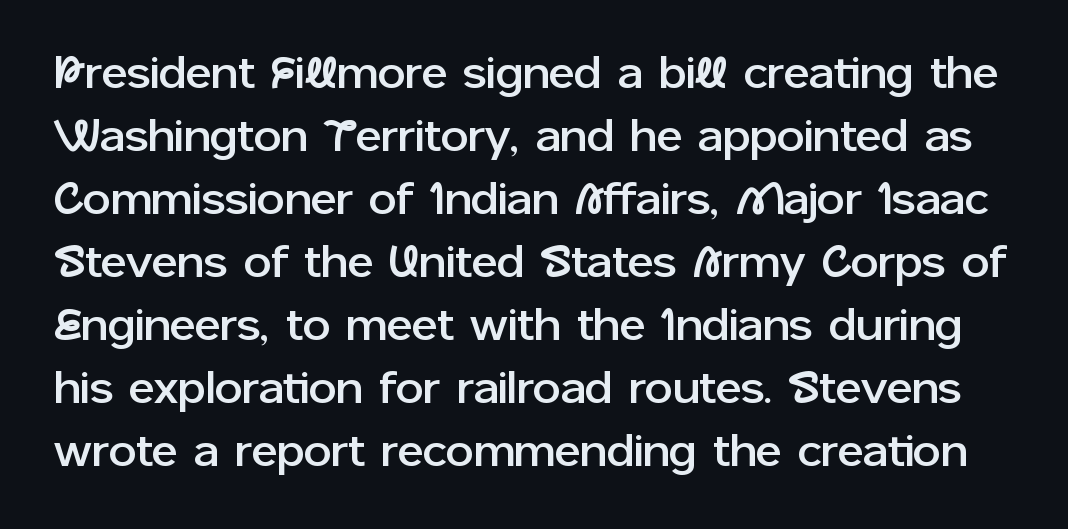
Q: Is the text italic (slanted)? A: No, it is upright.
Q: Is the typeface a serif or a sans-serif typeface? A: Sans-serif.
Q: Is the text underlined? A: No.
Q: Is the spacing between letters normal or unusually wide? A: Normal.
Q: Is the spacing between lines tight, normal or loose? A: Normal.
Q: Width (condensed, normal, or wide)? A: Normal.
Q: Stroke contrast? A: Low.
Q: x-height? A: Medium.
Q: Monospaced? A: No.
